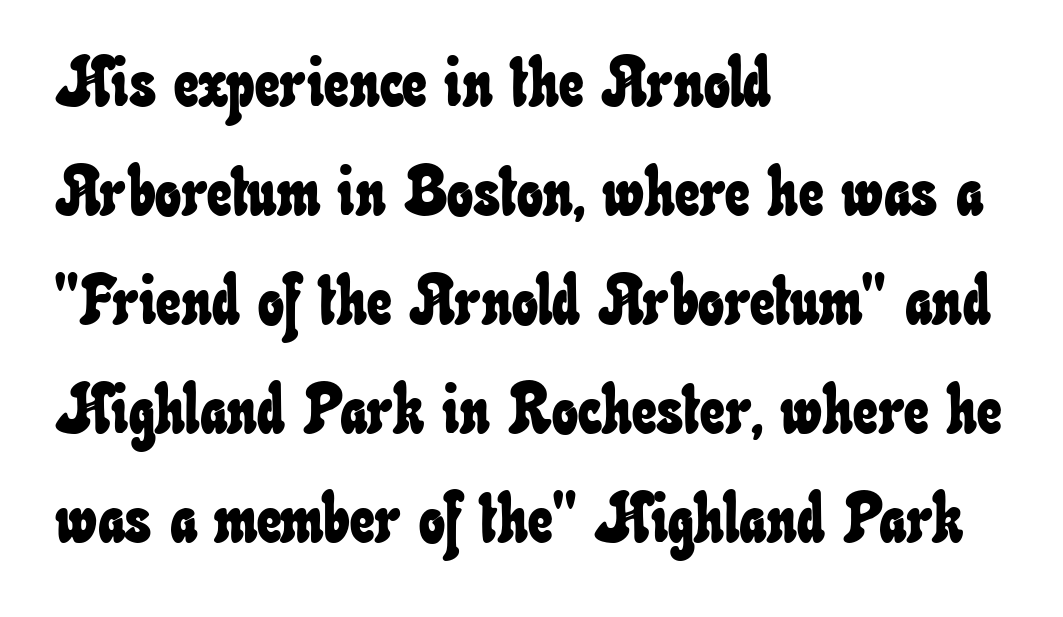
The image shows 69 px condensed type; set left-aligned, normal line spacing (1.58x), normal letter spacing, not underlined; low stroke contrast and a small x-height.
